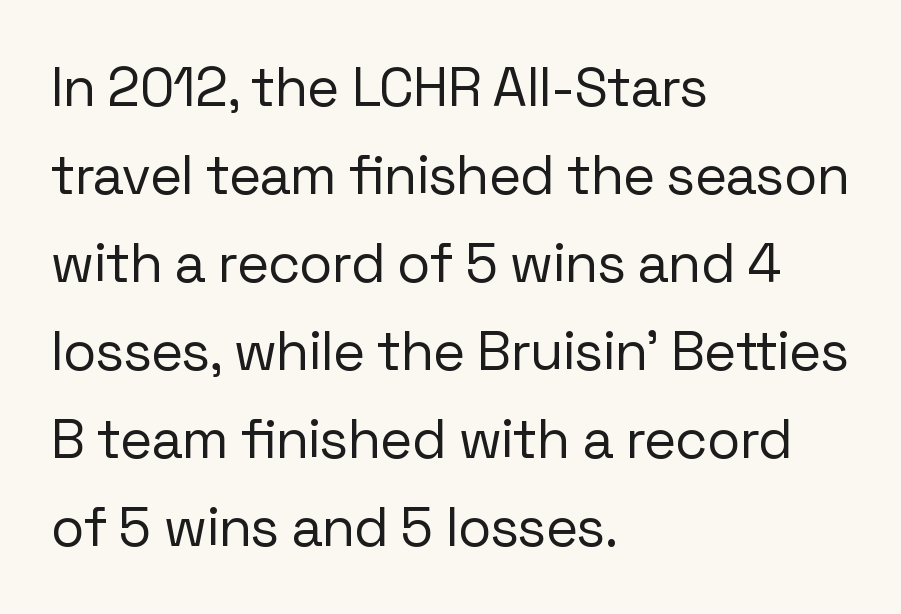
Q: Is the text bold? A: No.
Q: Is the text italic (slanted)? A: No, it is upright.
Q: Is the typeface a serif or a sans-serif typeface? A: Sans-serif.
Q: Is the text underlined? A: No.
Q: How is the paragraph aligned? A: Left-aligned.
Q: Is the spacing between letters normal or unusually wide? A: Normal.
Q: Is the spacing between lines tight, normal or loose? A: Normal.
Q: Width (condensed, normal, or wide)? A: Normal.
Q: Stroke contrast? A: Low.
Q: x-height? A: Medium.
Q: Monospaced? A: No.
